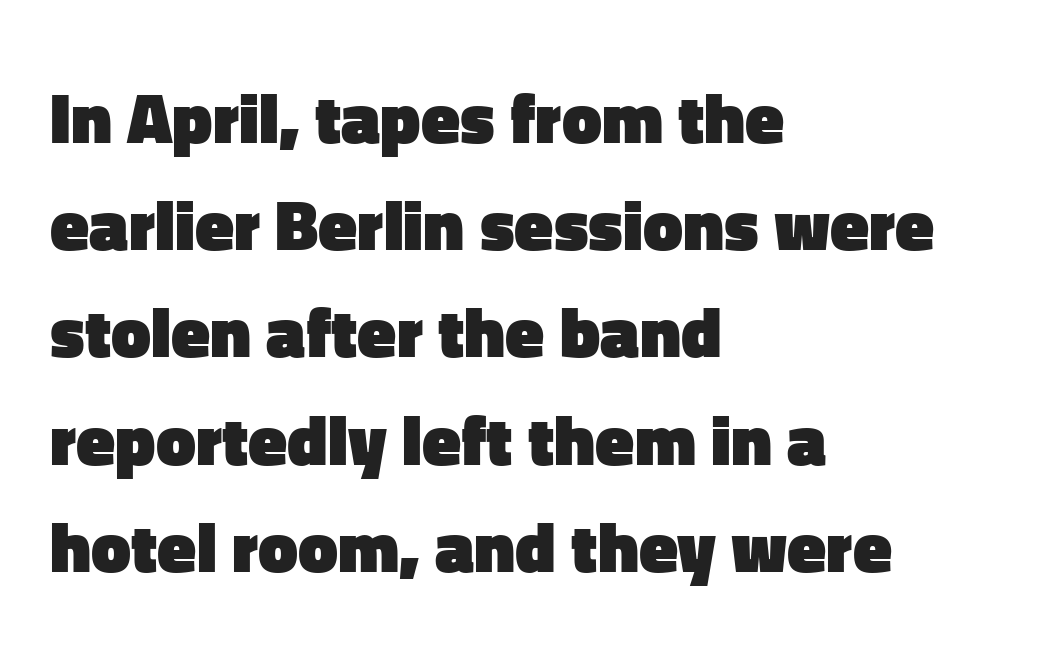
Q: Is the text bold? A: Yes.
Q: Is the text italic (slanted)? A: No, it is upright.
Q: Is the typeface a serif or a sans-serif typeface? A: Sans-serif.
Q: Is the text underlined? A: No.
Q: How is the paragraph aligned? A: Left-aligned.
Q: Is the spacing between letters normal or unusually wide? A: Normal.
Q: Is the spacing between lines tight, normal or loose? A: Normal.
Q: Width (condensed, normal, or wide)? A: Normal.
Q: Stroke contrast? A: Low.
Q: x-height? A: Medium.
Q: Monospaced? A: No.
